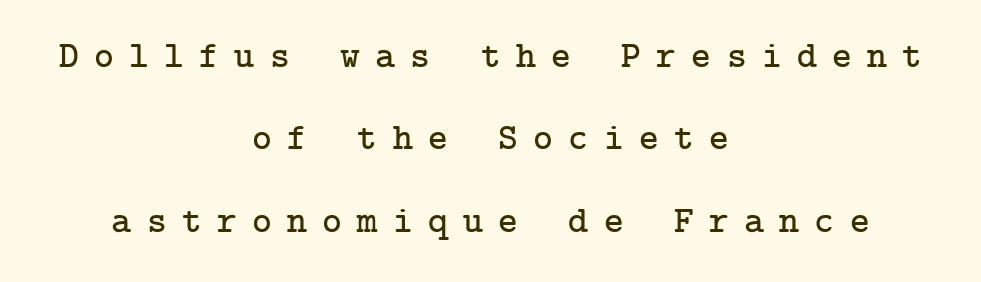
Examine the stroke ends and you'll spot serifs. Honestly, there is no underline to notice here at all. Casual observation: everything's sitting right in the middle. Unlike italic type, these characters show no tilt at all. Widely set lines give the paragraph a tall, airy silhouette.
